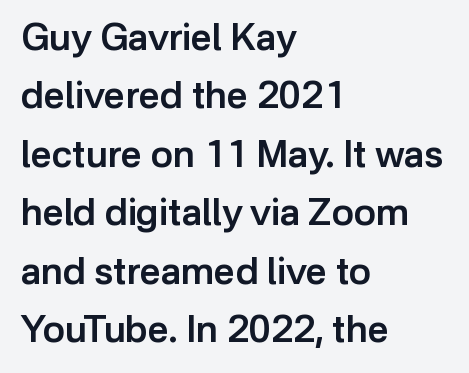
Q: Is the text bold? A: Semi-bold.
Q: Is the text italic (slanted)? A: No, it is upright.
Q: Is the typeface a serif or a sans-serif typeface? A: Sans-serif.
Q: Is the text underlined? A: No.
Q: How is the paragraph aligned? A: Left-aligned.
Q: Is the spacing between letters normal or unusually wide? A: Normal.
Q: Is the spacing between lines tight, normal or loose? A: Normal.
Q: Width (condensed, normal, or wide)? A: Normal.
Q: Stroke contrast? A: Low.
Q: x-height? A: Medium.
Q: Monospaced? A: No.
